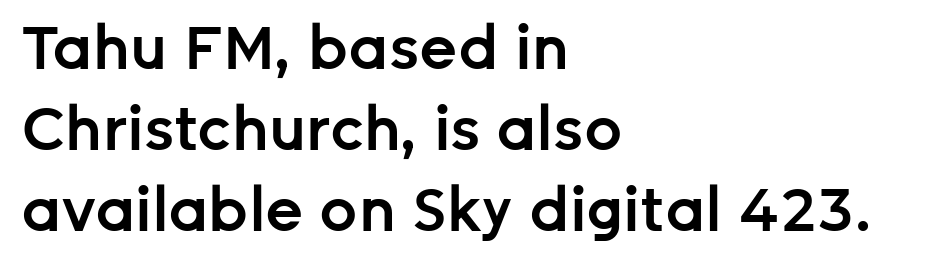
The tracking reads as untouched default to a designer's eye. These lines carry some extra weight — a demibold, not a full bold. The rows are spaced the way most documents space them. Check where the strokes stop: nothing finishes them off — pure sans. If you drew a line through each stem, it would be perfectly vertical. Do the characters align in a grid? No, the font is proportional.
